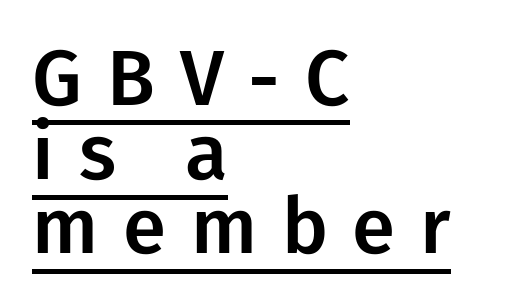
Observe the wide spacing: letters keep a clear distance from each other. Quick note: interline space is minimal. The rendered words wear a rule along their underside. Each letter keeps its own natural width here, so spacing adapts to shape. Each line starts at the same left margin while the right side varies.
